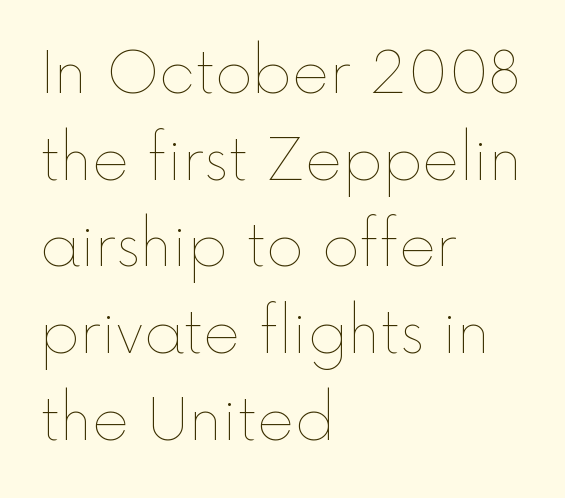
Which margin do the lines hug? The left one — the right edge is uneven. Unmarked baselines from the first word to the last. Students, observe: this is what conventionally led text looks like. The lettering holds an erect, upright posture throughout. Standard letterfit; no display-style spreading of the glyphs. These lines are rendered in a variable-pitch font.
